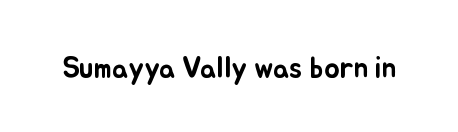
Q: Is the text italic (slanted)? A: No, it is upright.
Q: Is the text underlined? A: No.
Q: Is the spacing between letters normal or unusually wide? A: Normal.
Q: Width (condensed, normal, or wide)? A: Normal.
Q: Stroke contrast? A: Low.
Q: x-height? A: Small.
Q: Monospaced? A: No.
